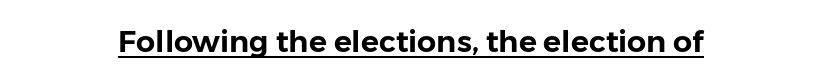
Q: Is the text italic (slanted)? A: No, it is upright.
Q: Is the typeface a serif or a sans-serif typeface? A: Sans-serif.
Q: Is the text underlined? A: Yes.
Q: Is the spacing between letters normal or unusually wide? A: Normal.
Q: Width (condensed, normal, or wide)? A: Normal.
Q: Stroke contrast? A: Low.
Q: x-height? A: Medium.
Q: Monospaced? A: No.
